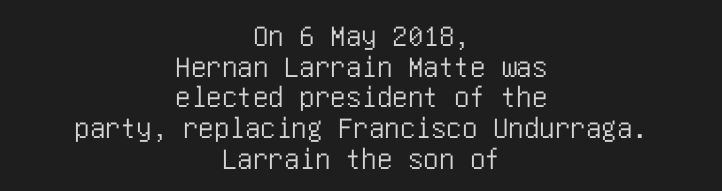
The image shows 31 px condensed sans-serif type, upright; set centered, tight line spacing (0.99x), normal letter spacing, not underlined; low stroke contrast and a large x-height.
